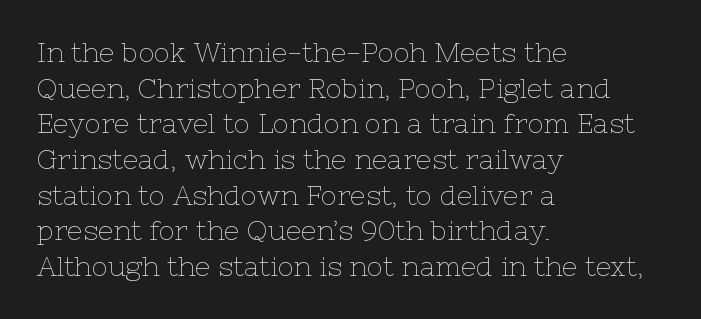
Notice how descenders clear the ascenders below comfortably — that's standard leading. Rule under the text: the space is simply empty. This rendering uses left alignment, leaving the right contour irregular. The type sits square on the baseline with zero lean. The font sits on the lighter half of the weight spectrum, regular included. The gaps between neighbouring characters are ordinary and unremarkable.
